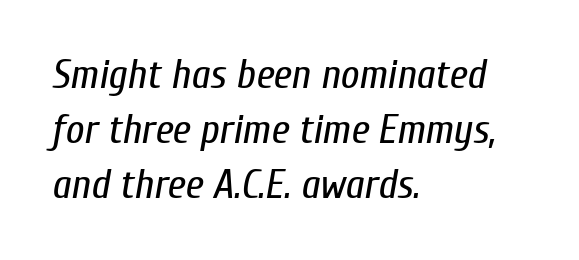
Q: Is the text bold? A: No.
Q: Is the text italic (slanted)? A: Yes, it leans right by about 10 degrees.
Q: Is the text underlined? A: No.
Q: How is the paragraph aligned? A: Left-aligned.
Q: Is the spacing between letters normal or unusually wide? A: Normal.
Q: Is the spacing between lines tight, normal or loose? A: Normal.
Q: Width (condensed, normal, or wide)? A: Condensed.
Q: Stroke contrast? A: Low.
Q: x-height? A: Medium.
Q: Monospaced? A: No.
